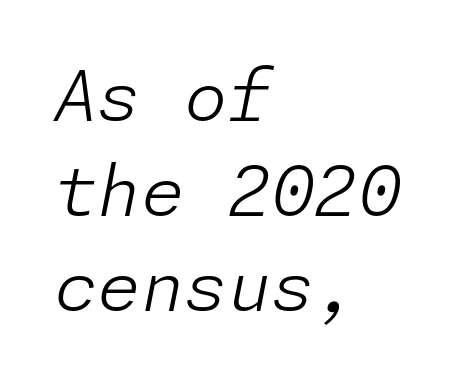
The image shows 70 px light type, italic (leaning right); set left-aligned, normal line spacing (1.36x), normal letter spacing, not underlined; low stroke contrast and a medium x-height.
